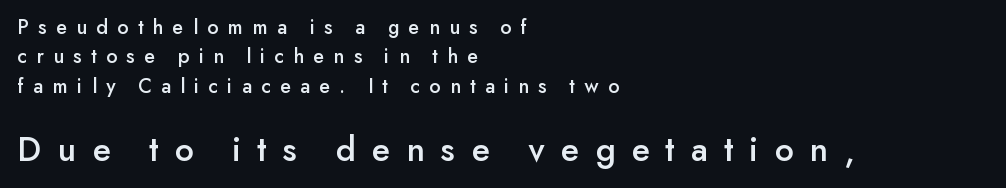
{"serif": "no", "italic": "no", "width": "normal", "stroke_contrast": "low", "x_height": "small", "monospaced": "no", "underline": "no", "align": "left", "line_spacing": "normal", "line_spacing_ratio": 1.4, "letter_spacing": "wide", "letter_spacing_em": 0.45, "larger_block": "second", "size_ratio": 1.71, "glyph_px": 36}
